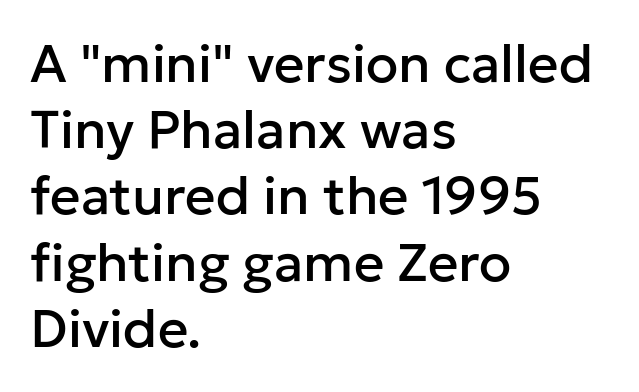
The image shows 53 px sans-serif type, upright; set left-aligned, normal line spacing (1.25x), normal letter spacing, not underlined; low stroke contrast and a medium x-height.
